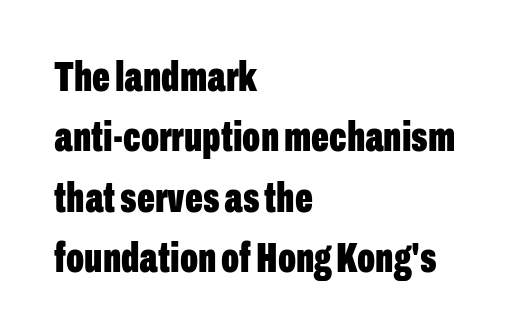
The image shows 42 px bold, condensed sans-serif type, upright; set left-aligned, normal line spacing (1.44x), normal letter spacing, not underlined; low stroke contrast and a medium x-height.
